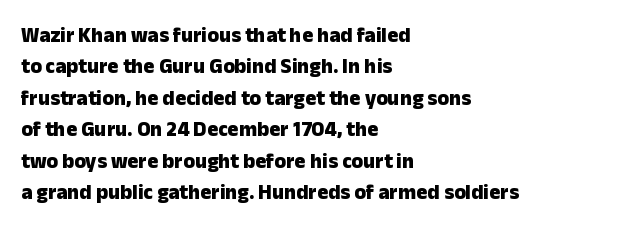
Q: Is the text bold? A: Yes.
Q: Is the text italic (slanted)? A: No, it is upright.
Q: Is the text underlined? A: No.
Q: How is the paragraph aligned? A: Left-aligned.
Q: Is the spacing between letters normal or unusually wide? A: Normal.
Q: Is the spacing between lines tight, normal or loose? A: Normal.
